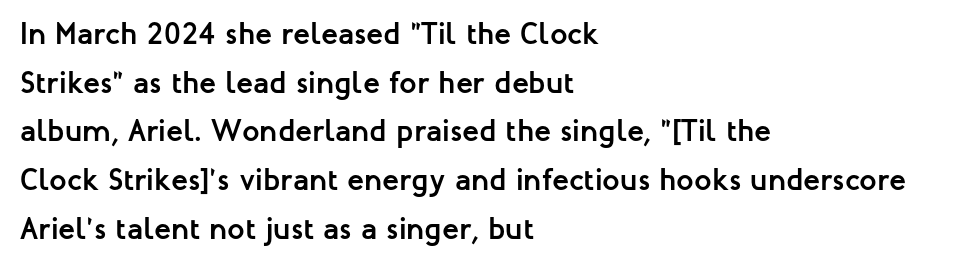
The image shows 31 px semibold sans-serif type, upright; set left-aligned, normal line spacing (1.57x), normal letter spacing, not underlined; low stroke contrast and a medium x-height.
